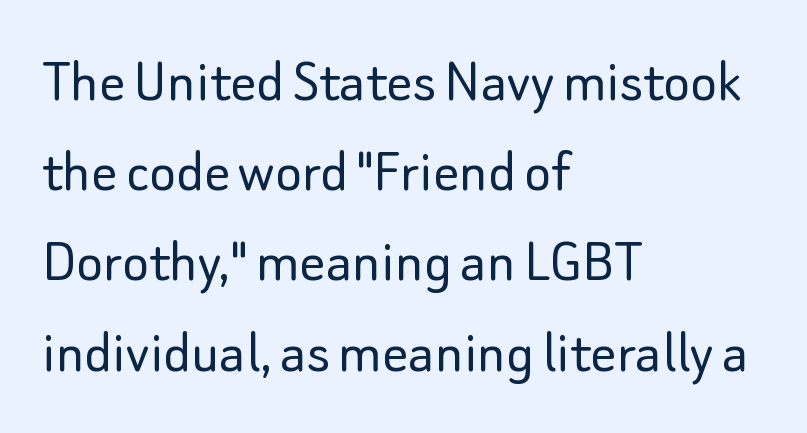
The image shows 64 px light sans-serif type, upright; set left-aligned, normal line spacing (1.41x), normal letter spacing, not underlined; low stroke contrast and a small x-height.
